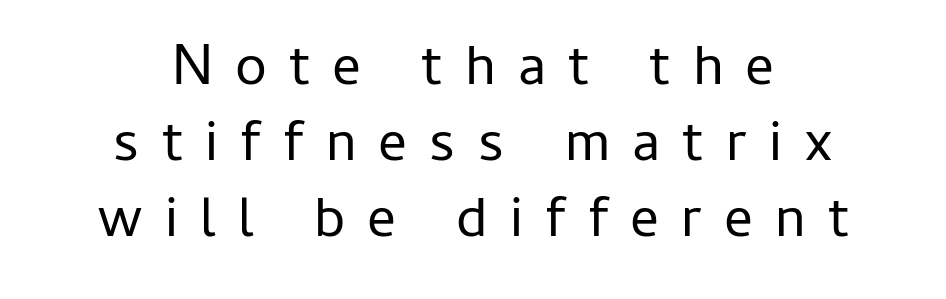
Q: Is the text bold? A: No.
Q: Is the text italic (slanted)? A: No, it is upright.
Q: Is the typeface a serif or a sans-serif typeface? A: Sans-serif.
Q: Is the text underlined? A: No.
Q: How is the paragraph aligned? A: Centered.
Q: Is the spacing between letters normal or unusually wide? A: Unusually wide.
Q: Is the spacing between lines tight, normal or loose? A: Normal.
Q: Width (condensed, normal, or wide)? A: Normal.
Q: Stroke contrast? A: Low.
Q: x-height? A: Medium.
Q: Monospaced? A: No.
